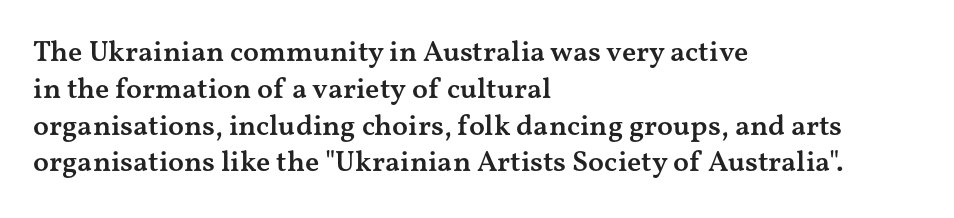
Posture: vertical. Note: serifs present on the glyphs. These words are printed semibold, heavier than regular yet not bold. This block has exactly the height ordinary leading produces.
